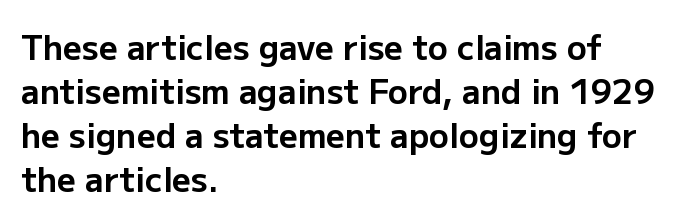
Do the characters align in a grid? No, the font is proportional. In terms of letterform style, serifs are entirely absent. The face used here has the dense, thick strokes of a bold. The rendering keeps characters at their native spacing.
